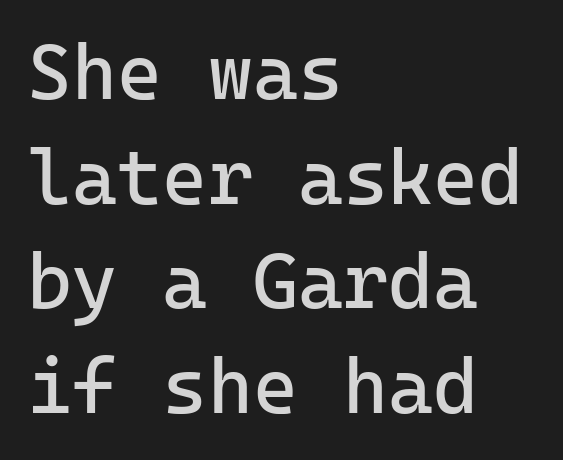
The image shows 77 px regular-weight sans-serif type, upright, monospaced; set left-aligned, normal line spacing (1.36x), normal letter spacing, not underlined; low stroke contrast and a medium x-height.
